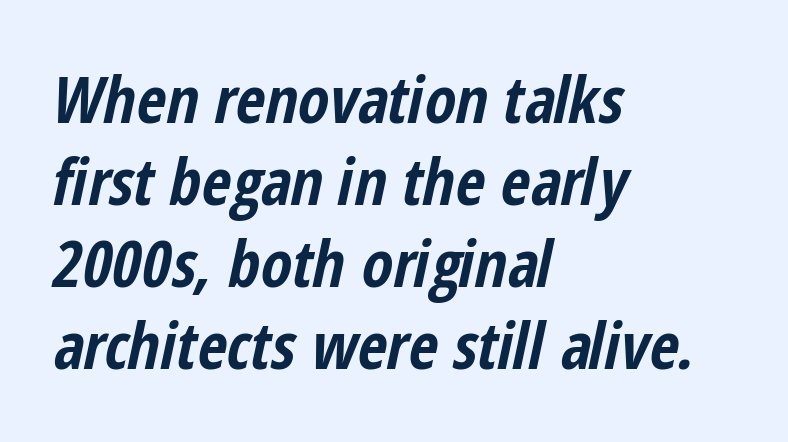
{"italic": "yes", "lean": "right", "slant_degrees": 12, "bold": "yes", "weight": "bold", "width": "condensed", "stroke_contrast": "low", "x_height": "medium", "monospaced": "no", "underline": "no", "align": "left", "line_spacing": "normal", "line_spacing_ratio": 1.28, "letter_spacing": "normal", "letter_spacing_em": 0.0, "glyph_px": 64}
